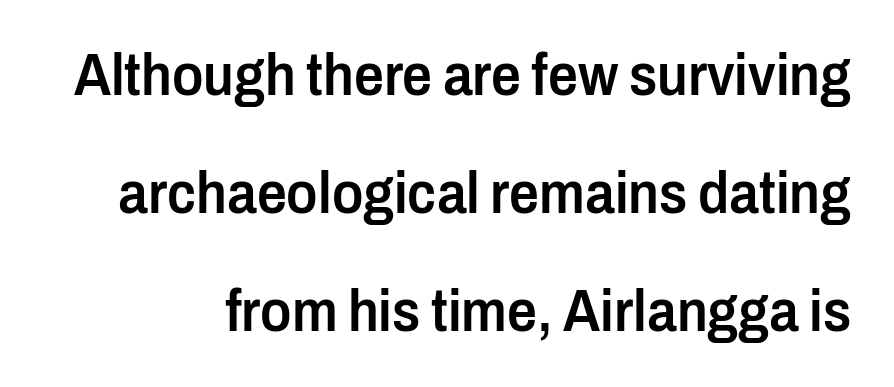
The image shows 59 px semibold, condensed sans-serif type, upright; set loose line spacing (2.0x), normal letter spacing, not underlined; low stroke contrast and a medium x-height.
